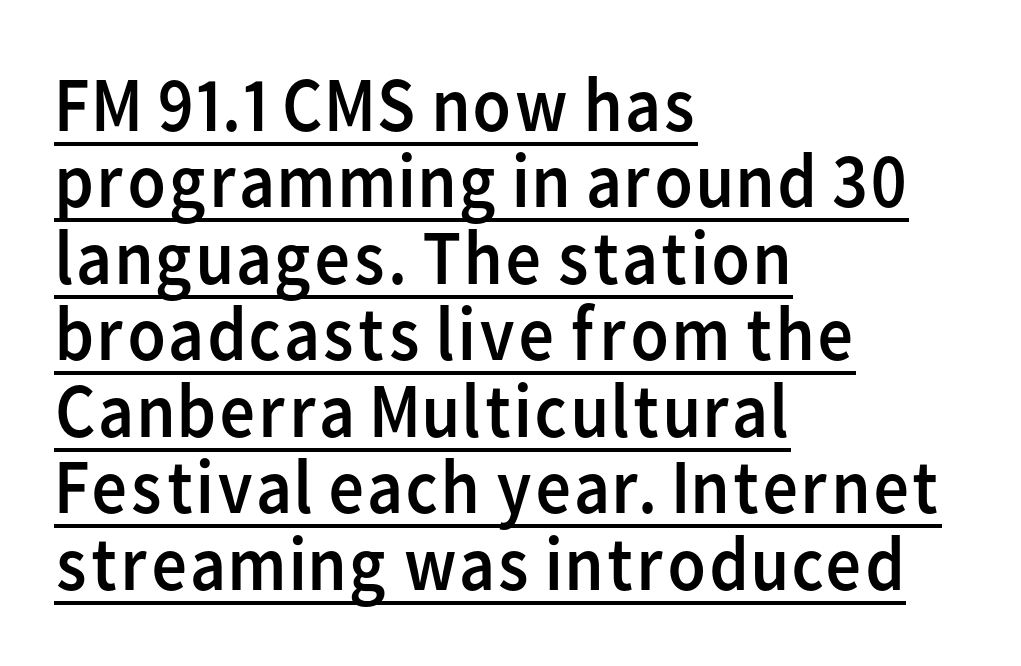
The image shows 78 px regular-weight sans-serif type, upright; set left-aligned, tight line spacing (0.98x), normal letter spacing, underlined; low stroke contrast and a medium x-height.
